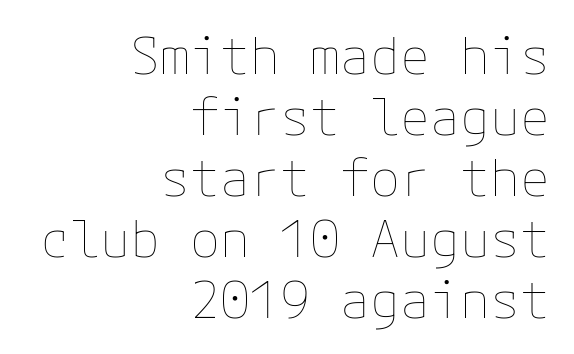
{"italic": "no", "bold": "no", "weight": "thin", "width": "normal", "stroke_contrast": "low", "x_height": "medium", "underline": "no", "align": "right", "line_spacing_ratio": 1.22, "letter_spacing": "normal", "letter_spacing_em": 0.0, "glyph_px": 50}
